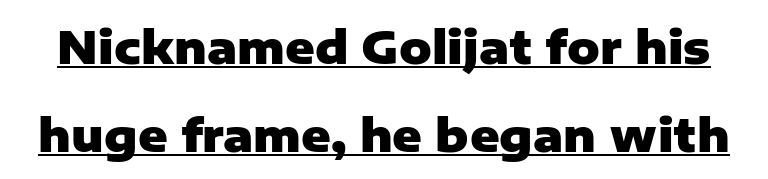
Q: Is the text bold? A: Yes.
Q: Is the text italic (slanted)? A: No, it is upright.
Q: Is the typeface a serif or a sans-serif typeface? A: Sans-serif.
Q: Is the text underlined? A: Yes.
Q: Is the spacing between letters normal or unusually wide? A: Normal.
Q: Is the spacing between lines tight, normal or loose? A: Loose.
Q: Width (condensed, normal, or wide)? A: Normal.
Q: Stroke contrast? A: Low.
Q: x-height? A: Medium.
Q: Monospaced? A: No.
